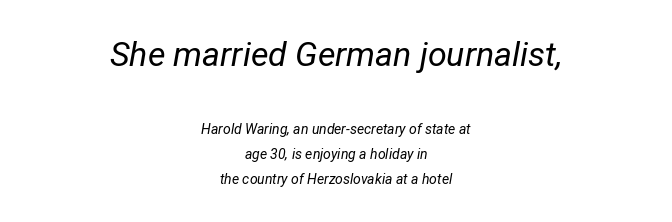
The image shows 34 px regular-weight, condensed type, italic (leaning right); set centered, line spacing 1.77x, normal letter spacing, not underlined; the first (top) block is 2.43x larger; low stroke contrast and a medium x-height.
